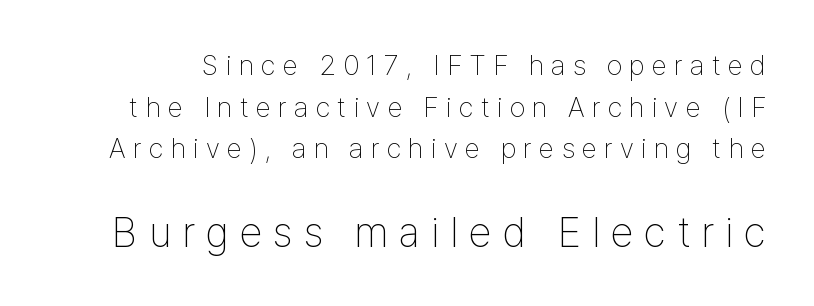
The image shows 42 px thin, condensed sans-serif type, upright; set normal line spacing (1.49x), unusually wide letter spacing (+0.26 em), not underlined; the second (bottom) block is 1.5x larger; low stroke contrast and a medium x-height.
